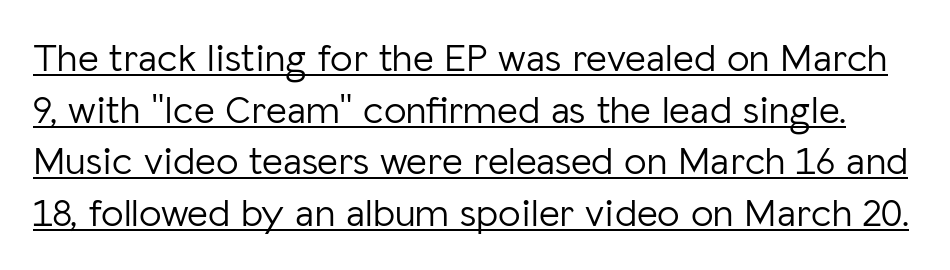
{"serif": "no", "italic": "no", "bold": "no", "weight": "light", "width": "normal", "stroke_contrast": "low", "x_height": "medium", "monospaced": "no", "underline": "yes", "line_spacing": "normal", "line_spacing_ratio": 1.29, "letter_spacing": "normal", "letter_spacing_em": 0.0, "glyph_px": 40}
